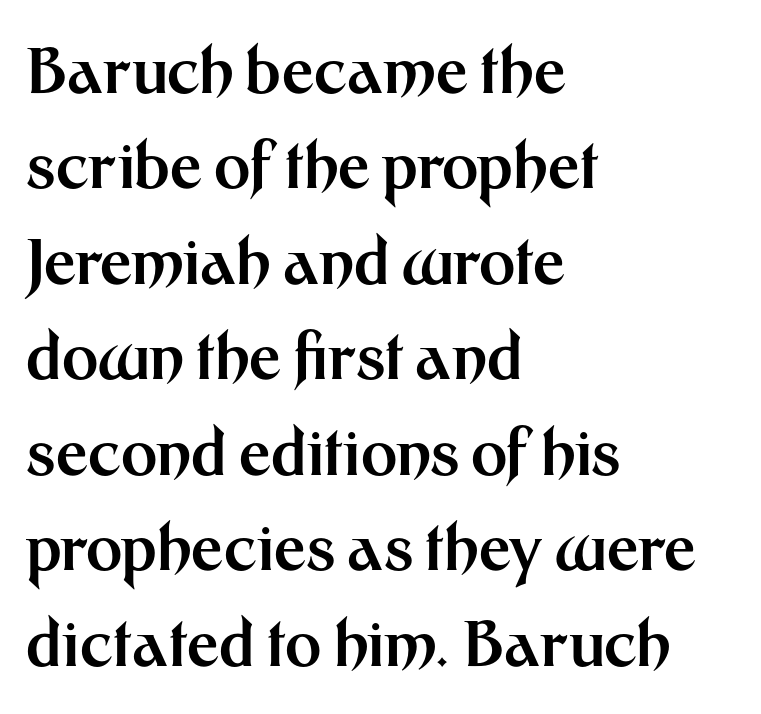
{"serif": "no", "italic": "no", "bold": "yes", "weight": "bold", "width": "normal", "stroke_contrast": "medium", "x_height": "medium", "monospaced": "no", "underline": "no", "align": "left", "line_spacing": "normal", "line_spacing_ratio": 1.54, "letter_spacing": "normal", "letter_spacing_em": 0.0, "glyph_px": 62}
